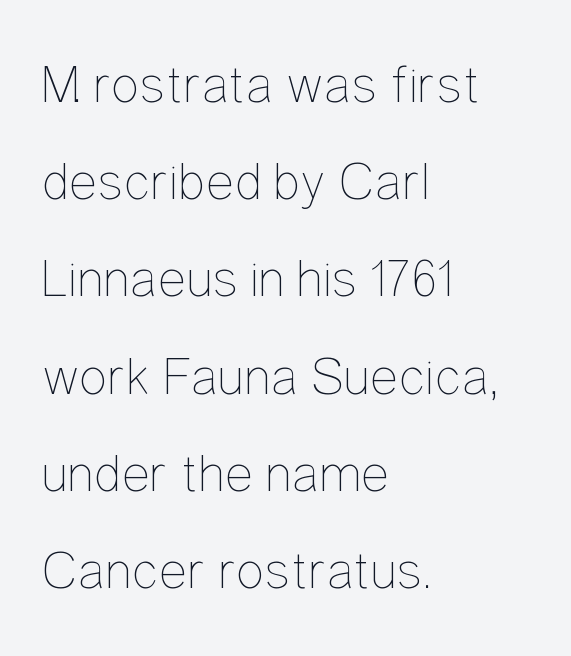
Q: Is the text bold? A: No.
Q: Is the text italic (slanted)? A: No, it is upright.
Q: Is the text underlined? A: No.
Q: How is the paragraph aligned? A: Left-aligned.
Q: Is the spacing between letters normal or unusually wide? A: Normal.
Q: Width (condensed, normal, or wide)? A: Condensed.
Q: Stroke contrast? A: Low.
Q: x-height? A: Medium.
Q: Monospaced? A: No.
